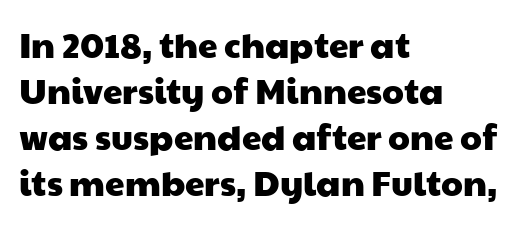
The image shows 35 px wide sans-serif type; set left-aligned, normal line spacing (1.31x), normal letter spacing, not underlined; low stroke contrast and a medium x-height.
